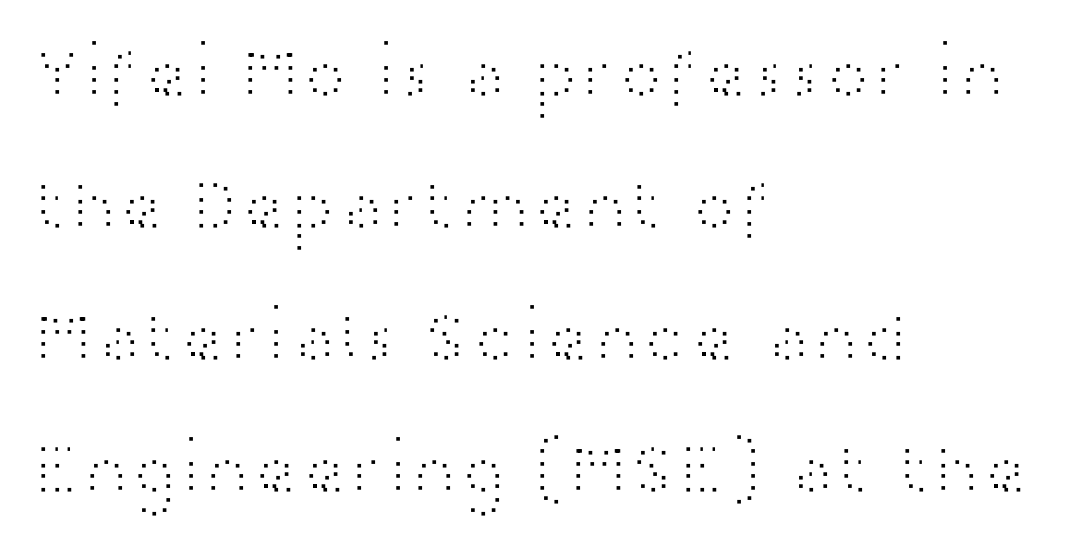
Q: Is the text bold? A: No.
Q: Is the text italic (slanted)? A: No, it is upright.
Q: Is the typeface a serif or a sans-serif typeface? A: Sans-serif.
Q: Is the text underlined? A: No.
Q: How is the paragraph aligned? A: Left-aligned.
Q: Is the spacing between letters normal or unusually wide? A: Normal.
Q: Width (condensed, normal, or wide)? A: Wide.
Q: Stroke contrast? A: High.
Q: x-height? A: Medium.
Q: Monospaced? A: No.
